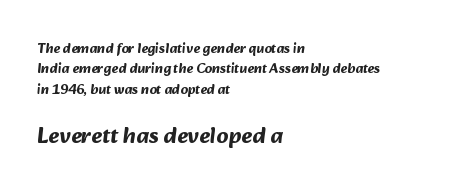
Bold? Absolutely — the strokes are thick and heavy. Size contrast runs from small at the top to large at the bottom. Students, note that the glyphs here touch the page at normal intervals. Vertical spacing — default. These lines stack with their left ends in a neat column. The baseline area is clear.
